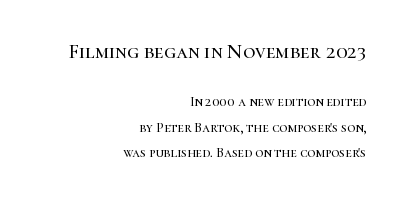
Q: Is the text italic (slanted)? A: No, it is upright.
Q: Is the text underlined? A: No.
Q: How is the paragraph aligned? A: Right-aligned.
Q: Is the spacing between letters normal or unusually wide? A: Normal.
Q: Which block of text is set in a larger size, the first (top) or the second (bottom)? A: The first (top) one.
